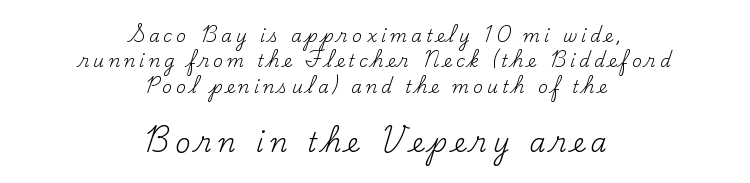
Q: Is the text bold? A: No.
Q: Is the text italic (slanted)? A: Yes.
Q: Is the text underlined? A: No.
Q: How is the paragraph aligned? A: Centered.
Q: Is the spacing between letters normal or unusually wide? A: Unusually wide.
Q: Is the spacing between lines tight, normal or loose? A: Normal.
Q: Which block of text is set in a larger size, the first (top) or the second (bottom)? A: The second (bottom) one.
